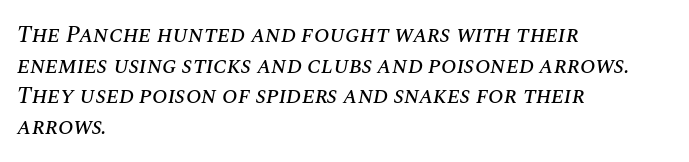
Any mark beneath the type? The region is blank. This sample uses an oblique cut, with every glyph tilted off the vertical. Vertical spacing — default. Observe the ordinary spacing: letters are neighbours, not strangers.
